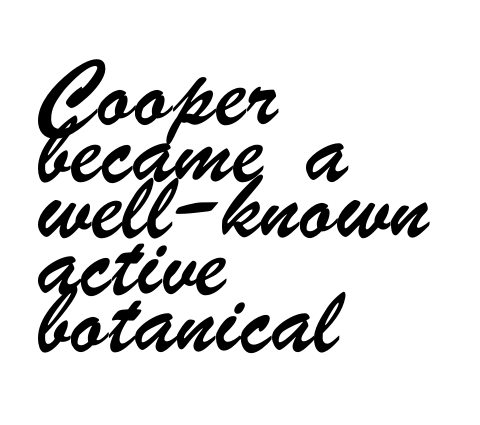
{"serif": "no", "width": "condensed", "stroke_contrast": "low", "x_height": "small", "monospaced": "no", "underline": "no", "align": "left", "line_spacing": "normal", "line_spacing_ratio": 1.35, "letter_spacing": "normal", "letter_spacing_em": 0.0, "glyph_px": 42}
